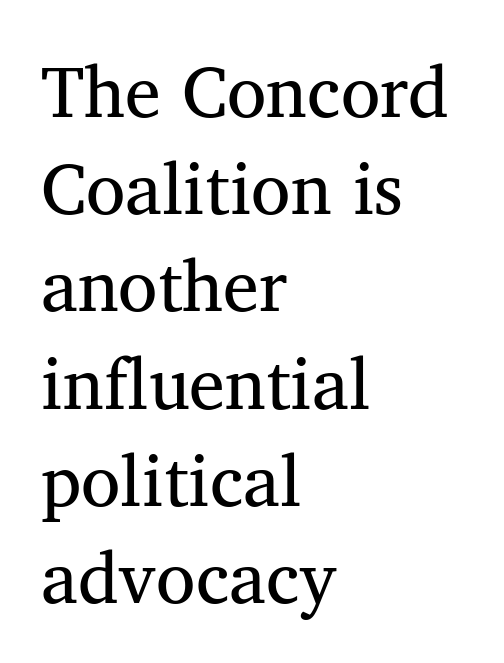
Q: Is the text bold? A: No.
Q: Is the text italic (slanted)? A: No, it is upright.
Q: Is the typeface a serif or a sans-serif typeface? A: Serif.
Q: Is the text underlined? A: No.
Q: How is the paragraph aligned? A: Left-aligned.
Q: Is the spacing between letters normal or unusually wide? A: Normal.
Q: Is the spacing between lines tight, normal or loose? A: Normal.
Q: Width (condensed, normal, or wide)? A: Normal.
Q: Stroke contrast? A: Medium.
Q: x-height? A: Medium.
Q: Monospaced? A: No.
